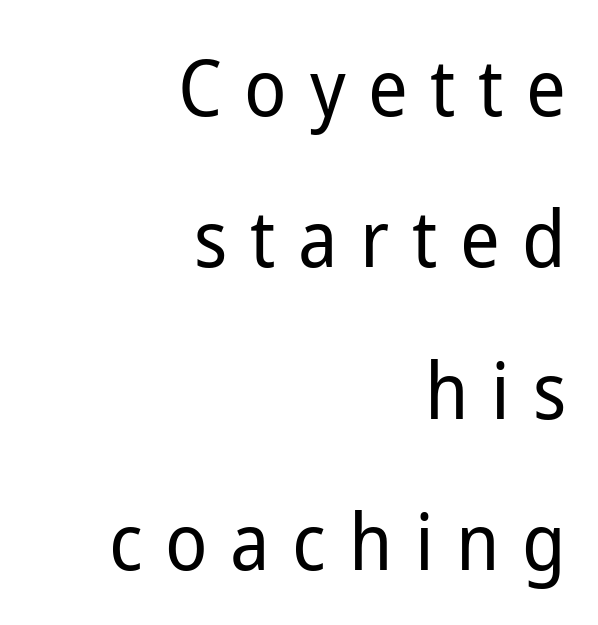
The image shows 78 px regular-weight sans-serif type, upright; set right-aligned, loose line spacing (1.94x), unusually wide letter spacing (+0.29 em), not underlined; low stroke contrast and a medium x-height.
